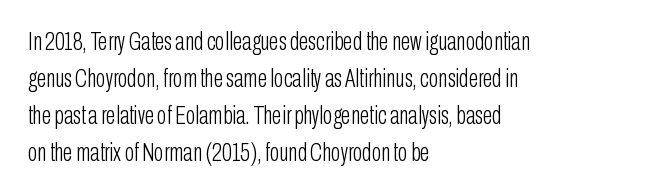
A typesetter would call this leading conventional body-copy spacing. Descender tails drop into unmarked territory. Visually the block forms a straight wall on the left and a jagged coastline on the right. Do the letters lean? They stand straight.
